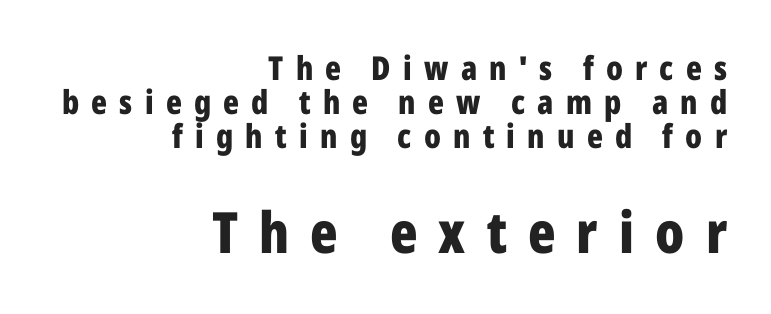
{"serif": "no", "italic": "no", "bold": "yes", "weight": "bold", "width": "condensed", "stroke_contrast": "low", "x_height": "medium", "monospaced": "no", "underline": "no", "align": "right", "line_spacing": "tight", "line_spacing_ratio": 1.03, "letter_spacing": "wide", "letter_spacing_em": 0.37, "larger_block": "second", "size_ratio": 1.73, "glyph_px": 57}
